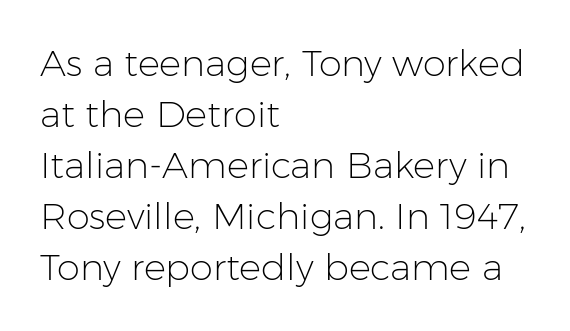
The image shows 37 px light sans-serif type, upright; set left-aligned, normal line spacing (1.38x), normal letter spacing, not underlined; low stroke contrast and a medium x-height.
